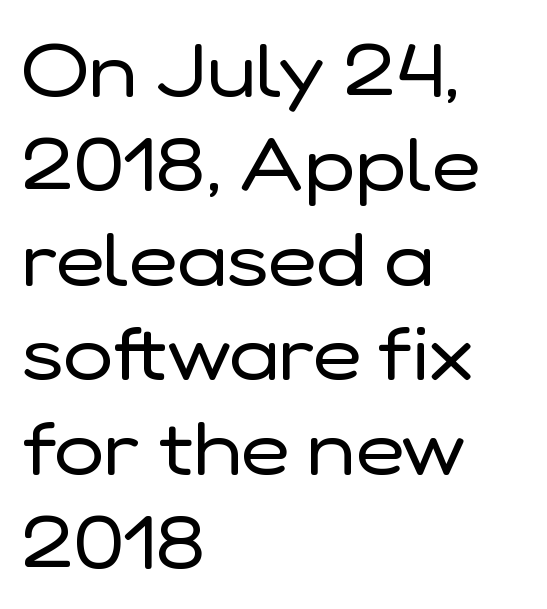
Do the characters align in a grid? No, the font is proportional. The glyphs in this specimen are sans serif. Honestly, the letter spacing is just normal — you wouldn't notice it. Line starts are locked; line ends wander.
